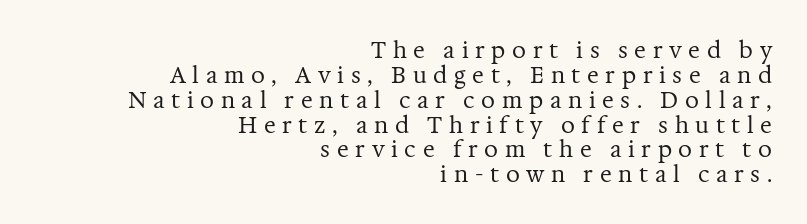
{"italic": "no", "bold": "no", "underline": "no", "align": "right", "line_spacing": "tight", "line_spacing_ratio": 1.13, "letter_spacing": "wide", "letter_spacing_em": 0.3, "glyph_px": 22}
